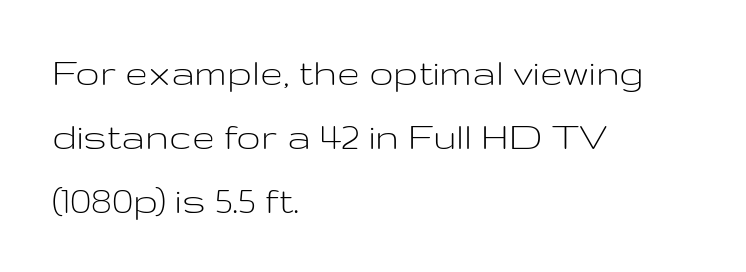
Q: Is the text bold? A: No.
Q: Is the text italic (slanted)? A: No, it is upright.
Q: Is the typeface a serif or a sans-serif typeface? A: Sans-serif.
Q: Is the text underlined? A: No.
Q: How is the paragraph aligned? A: Left-aligned.
Q: Is the spacing between letters normal or unusually wide? A: Normal.
Q: Is the spacing between lines tight, normal or loose? A: Normal.
Q: Width (condensed, normal, or wide)? A: Wide.
Q: Stroke contrast? A: Low.
Q: x-height? A: Medium.
Q: Monospaced? A: No.
